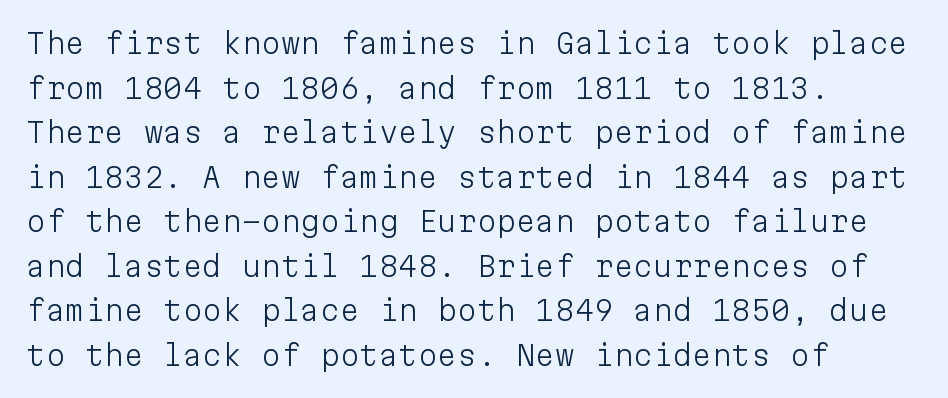
Has an underline been added? It has not. Posture: straight, roman, zero tilt. The typeface has the unassuming heft of standard copy or less. Teacher's note: observe the even left margin — that is flush-left alignment. The rendering uses typewriter-style spacing with identical character cells.
